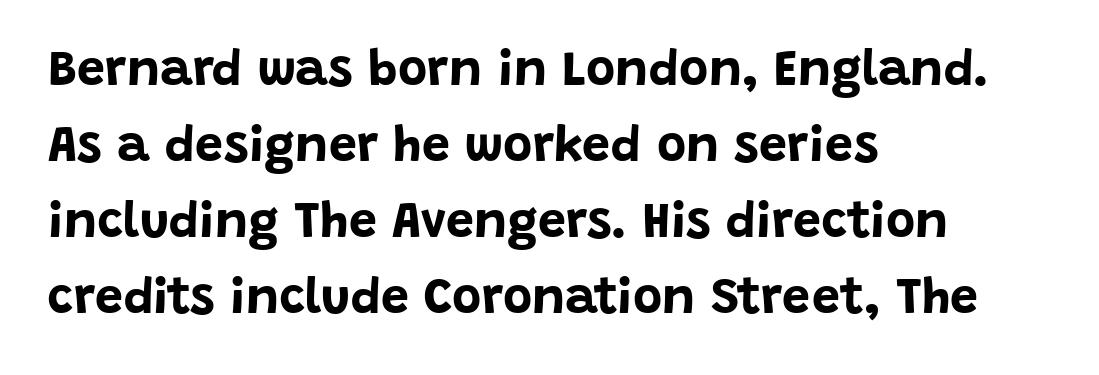
The image shows 50 px bold sans-serif type, upright; set left-aligned, normal line spacing (1.52x), normal letter spacing, not underlined; low stroke contrast and a large x-height.
